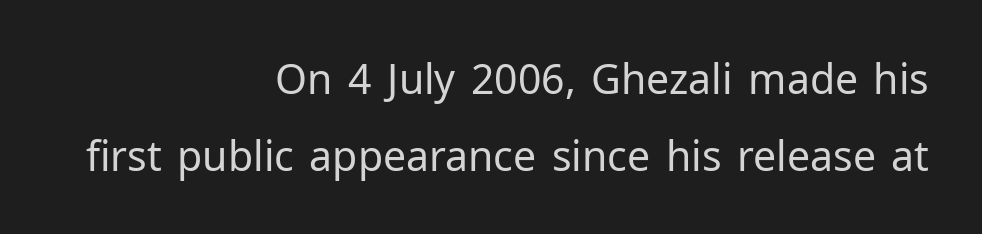
Look at the bottom of the vertical strokes: they stop flat, with no serifs. Do the letters lean? They stand straight. Each line ends at the same right margin while the left side varies. Is the type heavy? It reads as light-to-regular instead. These lines are rendered in a variable-pitch font. A typesetter would call this zero additional tracking.
